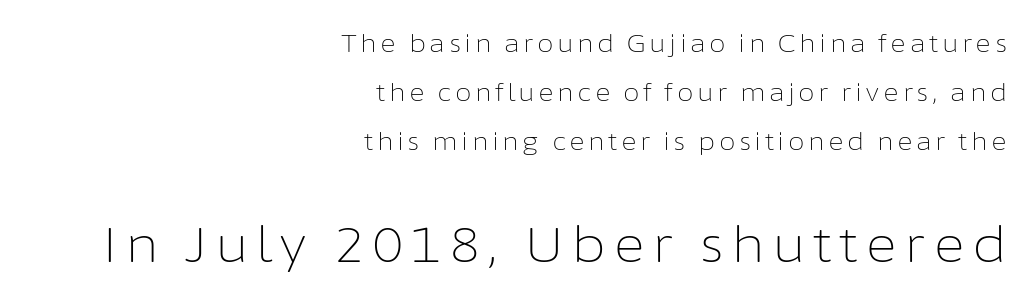
{"serif": "no", "italic": "no", "bold": "no", "weight": "light", "width": "normal", "stroke_contrast": "low", "x_height": "medium", "monospaced": "no", "underline": "no", "align": "right", "line_spacing": "loose", "line_spacing_ratio": 2.05, "larger_block": "second", "size_ratio": 2.04, "glyph_px": 49}
